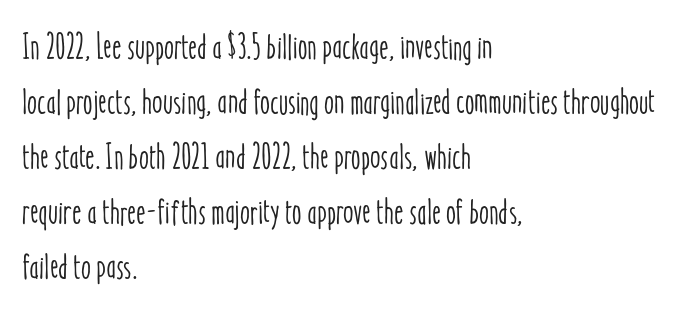
You could not count columns in this text — the font is proportionally spaced. The line-height multiplier appears to be the usual default. A classic flush-left, rag-right setting is used for this passage. The type is set solid horizontally, with unmodified tracking. The typography opts for an upright posture over an oblique one.
